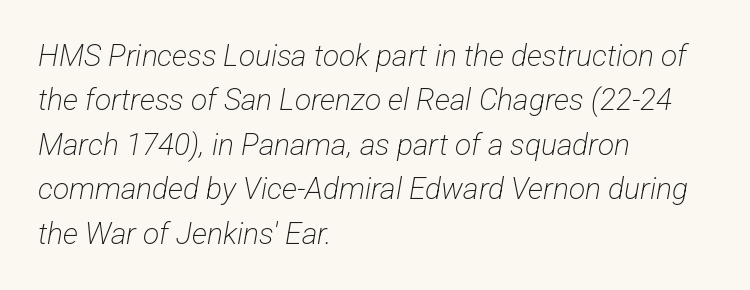
{"serif": "no", "bold": "no", "weight": "light", "width": "condensed", "stroke_contrast": "low", "x_height": "medium", "monospaced": "no", "underline": "no", "align": "left", "line_spacing": "normal", "line_spacing_ratio": 1.48, "letter_spacing": "normal", "letter_spacing_em": 0.0, "glyph_px": 30}
